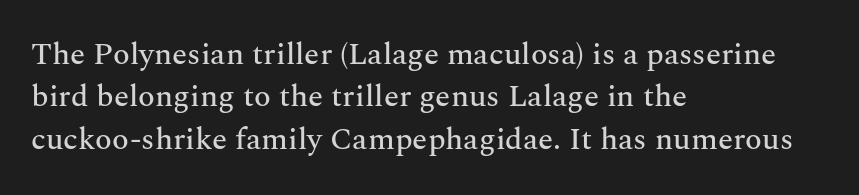
Just letters on the line, the space beneath them empty. The rendering shows small feet on the letterforms — a serif design. If you measured baseline to baseline, you'd find a middling distance. Character widths vary here, with narrow letters taking less room than wide ones. Compared with typical body copy, the letter spacing here is the same. In CSS terms this would be text-align: left.
